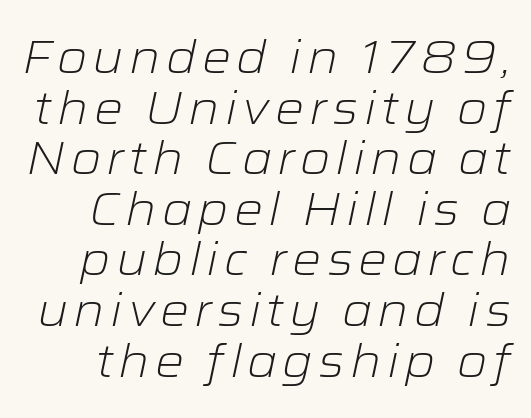
The image shows 46 px light, wide type, italic (leaning right); set tight line spacing (1.1x), not underlined; low stroke contrast and a medium x-height.
